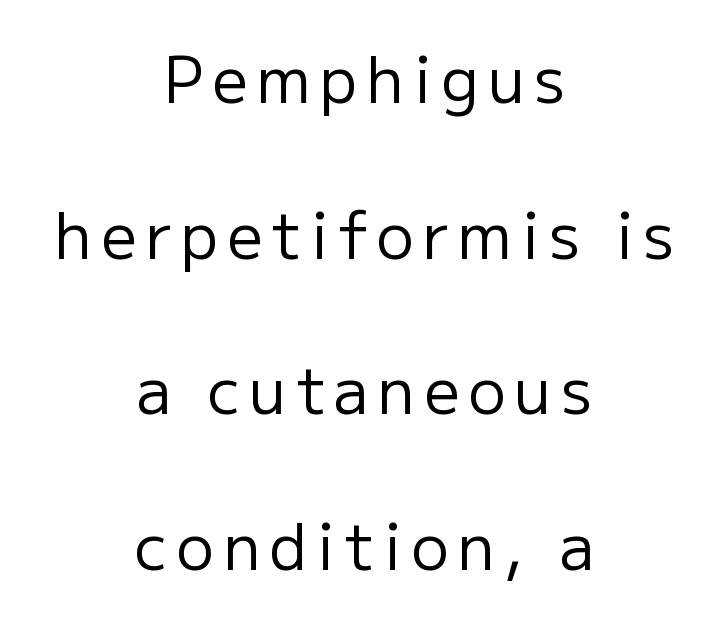
The image shows 63 px regular-weight sans-serif type, upright; set centered, loose line spacing (2.47x), not underlined; low stroke contrast and a medium x-height.
